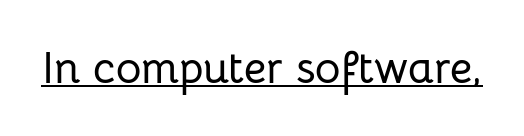
The image shows 44 px sans-serif type, upright; set normal letter spacing, underlined; low stroke contrast and a medium x-height.
